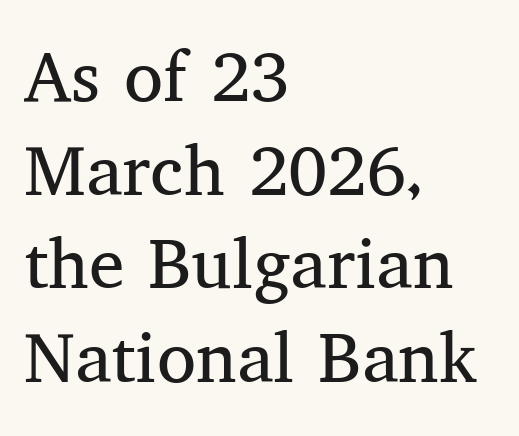
The image shows 71 px regular-weight serif type, upright; set left-aligned, normal line spacing (1.32x), normal letter spacing, not underlined; medium stroke contrast and a medium x-height.
